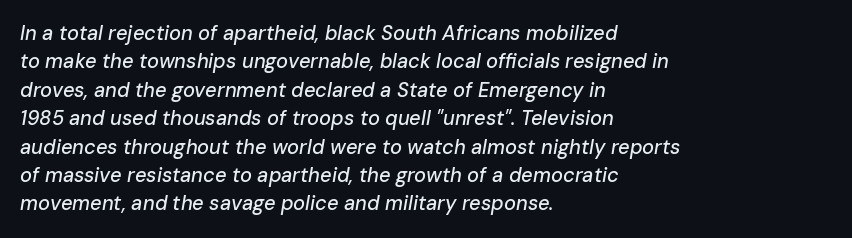
Q: Is the text italic (slanted)? A: Yes, it leans right by about 10 degrees.
Q: Is the text underlined? A: No.
Q: How is the paragraph aligned? A: Left-aligned.
Q: Is the spacing between letters normal or unusually wide? A: Normal.
Q: Is the spacing between lines tight, normal or loose? A: Normal.
